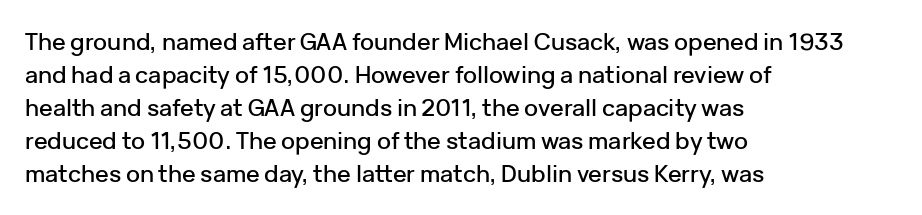
The block of text has a typical density, with ordinary space between rows. Tracking here is standard; glyphs follow each other at the usual distance. The strip under each line holds only bare page. The lettering holds an erect, upright posture throughout. Teacher's note: observe the even left margin — that is flush-left alignment.
